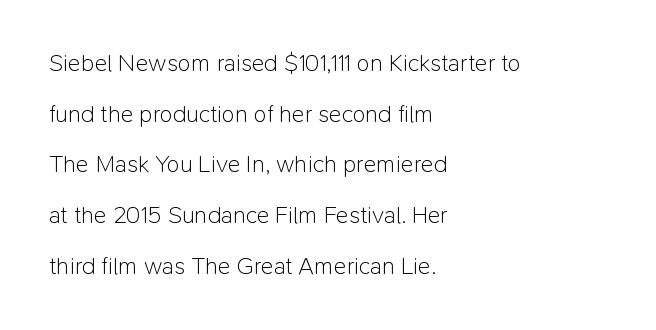
Q: Is the text bold? A: No.
Q: Is the text italic (slanted)? A: No, it is upright.
Q: Is the text underlined? A: No.
Q: How is the paragraph aligned? A: Left-aligned.
Q: Is the spacing between letters normal or unusually wide? A: Normal.
Q: Is the spacing between lines tight, normal or loose? A: Loose.
